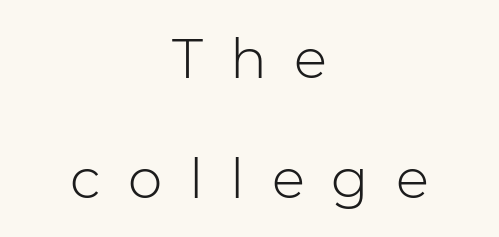
Quick note: underline off. Caption: multi-line text, centered on the measure. Classification — sans serif. The letters look calm and open, with moderate or lighter stems. Upright lettering throughout. Spacing verdict: proportional, widths tailored to each character.
